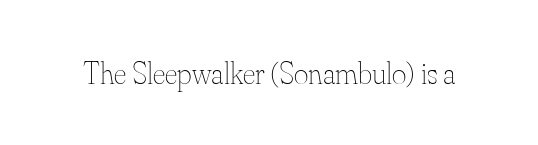
{"italic": "no", "bold": "no", "weight": "thin", "width": "normal", "stroke_contrast": "medium", "x_height": "small", "monospaced": "no", "underline": "no", "letter_spacing": "normal", "letter_spacing_em": 0.0, "glyph_px": 31}
